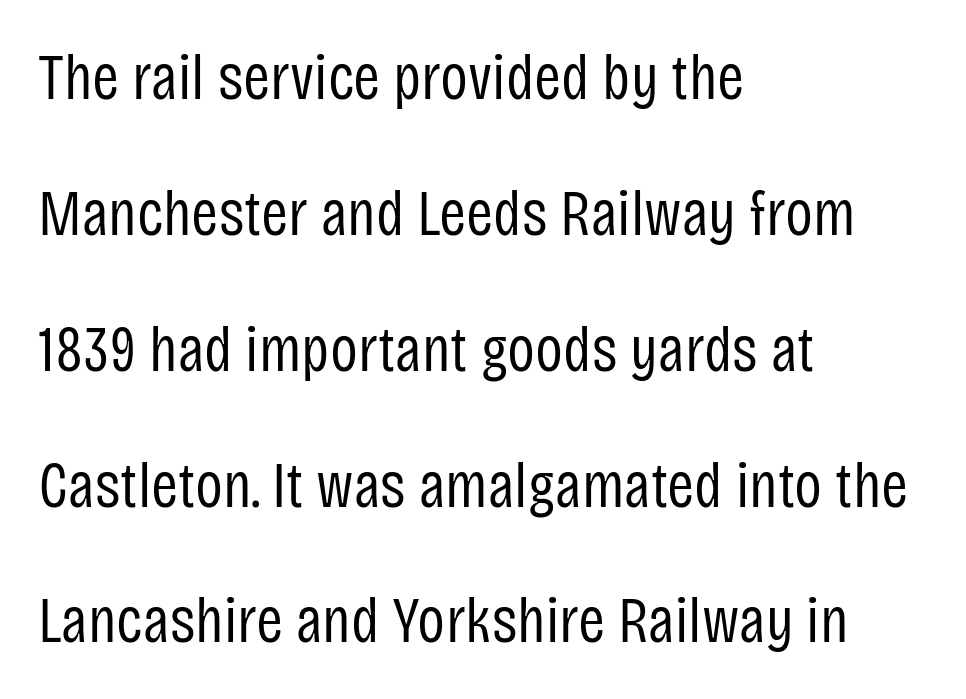
The image shows 65 px regular-weight, condensed sans-serif type, upright; set left-aligned, loose line spacing (2.09x), normal letter spacing, not underlined; low stroke contrast and a large x-height.
